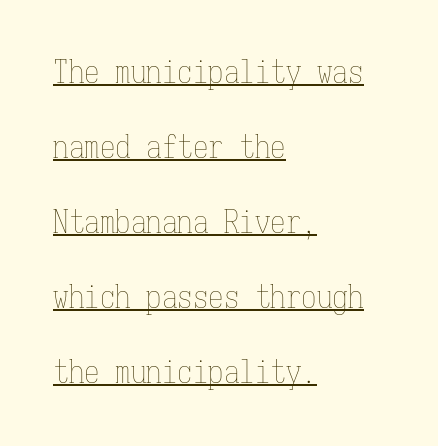
{"italic": "no", "bold": "no", "weight": "thin", "width": "condensed", "stroke_contrast": "low", "x_height": "medium", "monospaced": "yes", "underline": "yes", "align": "left", "line_spacing": "loose", "line_spacing_ratio": 2.42, "letter_spacing": "normal", "letter_spacing_em": 0.0, "glyph_px": 31}
